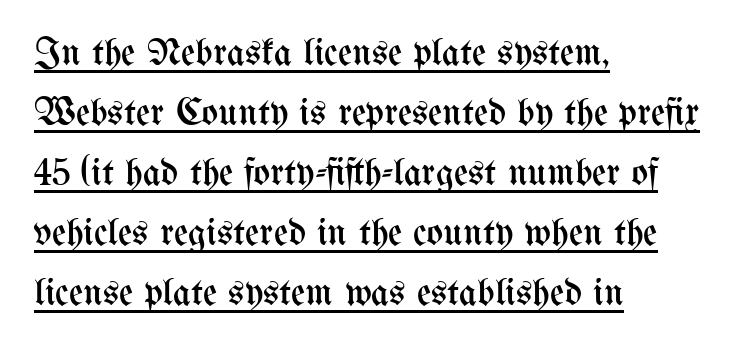
This sample has the flowing, uneven cadence of proportional lettering. These lines stack with their left ends in a neat column. In terms of posture, this sample is upright. The specimen includes a rule beneath the text block's lines. Weight: regular or lighter. Students, observe: this is what conventionally led text looks like.
